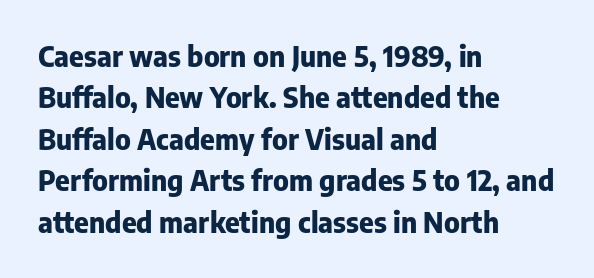
{"serif": "no", "italic": "no", "bold": "yes", "weight": "heavy", "width": "normal", "stroke_contrast": "low", "x_height": "medium", "monospaced": "no", "underline": "no", "align": "left", "line_spacing": "normal", "line_spacing_ratio": 1.48, "letter_spacing": "normal", "letter_spacing_em": 0.0, "glyph_px": 28}
